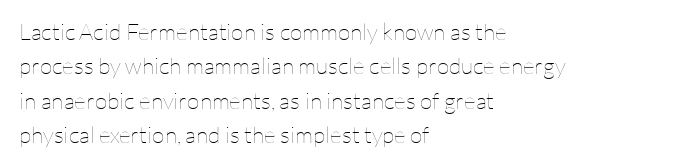
{"italic": "no", "bold": "no", "underline": "no", "align": "left", "line_spacing": "normal", "line_spacing_ratio": 1.5, "letter_spacing": "normal", "letter_spacing_em": 0.0, "glyph_px": 23}
